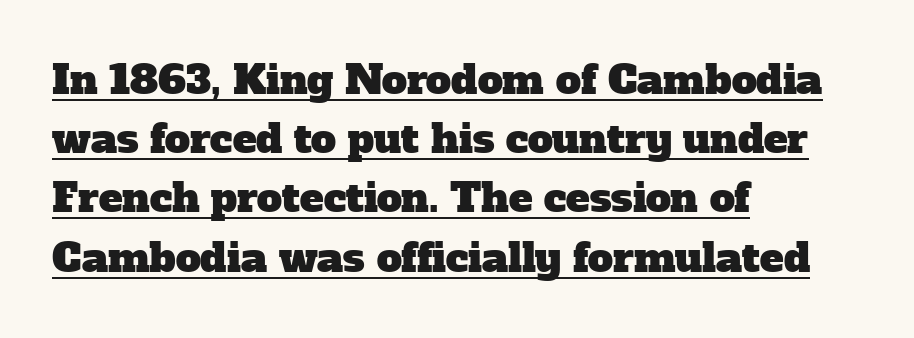
{"serif": "yes", "width": "normal", "stroke_contrast": "low", "x_height": "medium", "monospaced": "no", "underline": "yes", "align": "left", "line_spacing": "normal", "line_spacing_ratio": 1.48, "letter_spacing": "normal", "letter_spacing_em": 0.0, "glyph_px": 40}
